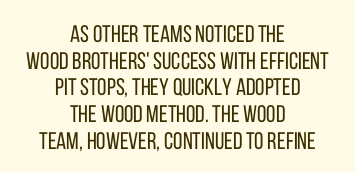
Q: Is the text bold? A: No.
Q: Is the text italic (slanted)? A: No, it is upright.
Q: Is the text underlined? A: No.
Q: How is the paragraph aligned? A: Centered.
Q: Is the spacing between letters normal or unusually wide? A: Normal.
Q: Is the spacing between lines tight, normal or loose? A: Tight.
